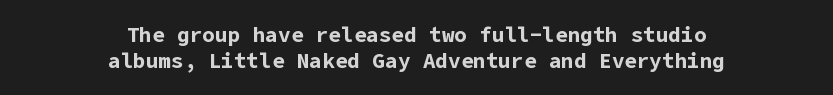
Q: Is the text bold? A: Yes.
Q: Is the text italic (slanted)? A: No, it is upright.
Q: Is the text underlined? A: No.
Q: How is the paragraph aligned? A: Centered.
Q: Is the spacing between letters normal or unusually wide? A: Normal.
